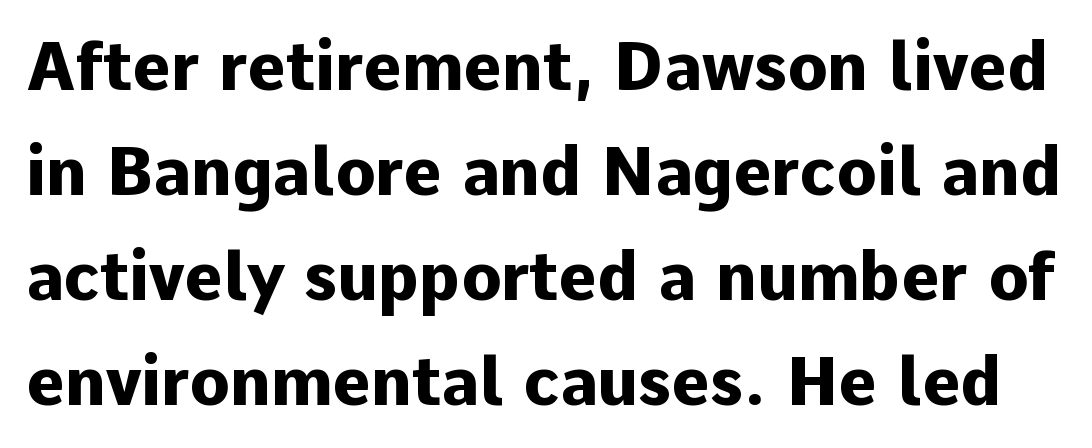
{"serif": "no", "italic": "no", "bold": "yes", "weight": "heavy", "width": "normal", "stroke_contrast": "low", "x_height": "medium", "monospaced": "no", "underline": "no", "line_spacing": "normal", "line_spacing_ratio": 1.59, "letter_spacing": "normal", "letter_spacing_em": 0.0, "glyph_px": 66}
